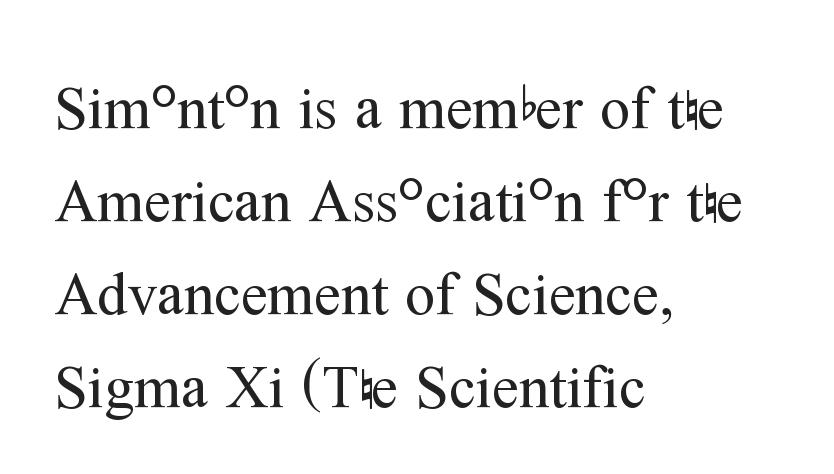
The image shows 60 px regular-weight serif type, upright; set left-aligned, normal line spacing (1.55x), normal letter spacing, not underlined; medium stroke contrast and a medium x-height.
